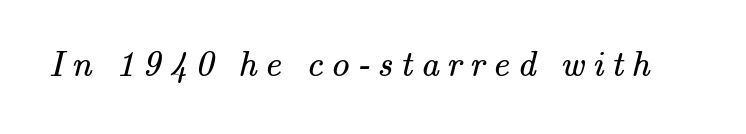
Does extra space separate the letters? Yes, quite a lot of it. Is this a heavy cut? Hardly; it is regular or lighter. The space directly below the letters is spotless. Here the designer chose a conventional face with non-uniform glyph widths. This rendering employs a face with finishing strokes, i.e., a serif.
